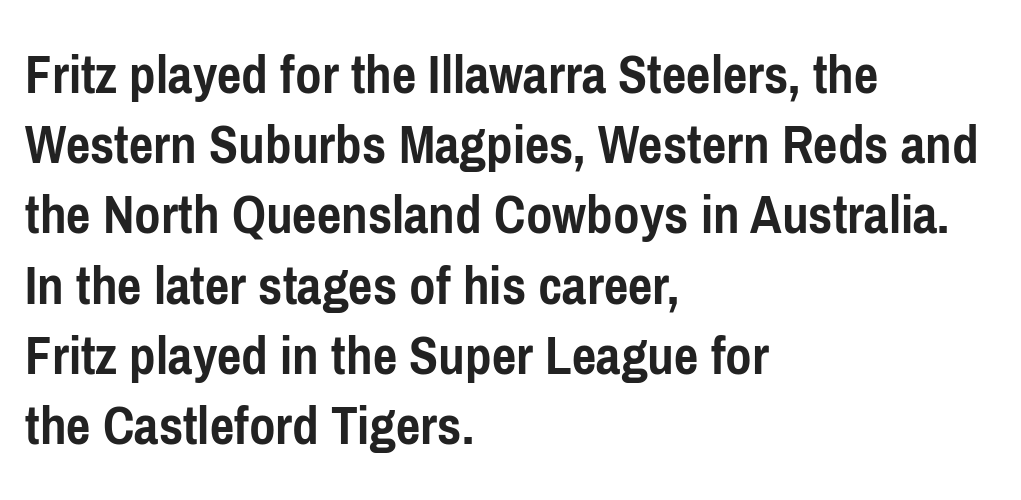
The image shows 58 px semibold, condensed sans-serif type, upright; set left-aligned, line spacing 1.21x, normal letter spacing, not underlined; low stroke contrast and a medium x-height.
